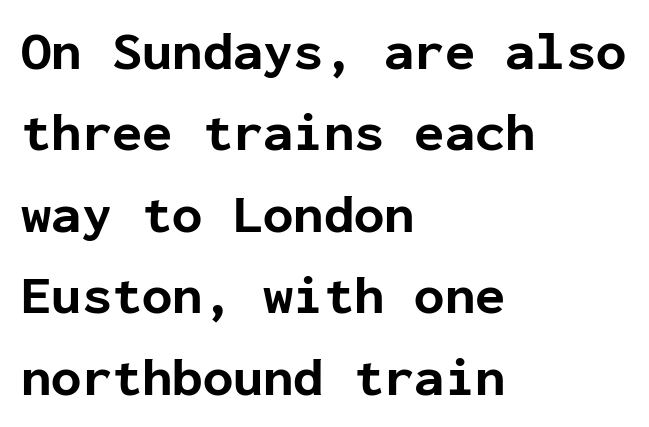
This is heavy type, rendered in bold. I'd call this a sans setting — the letters go barefoot. The line-height multiplier appears to be the usual default. Think of a typewriter: that constant character pitch is what you see here.
